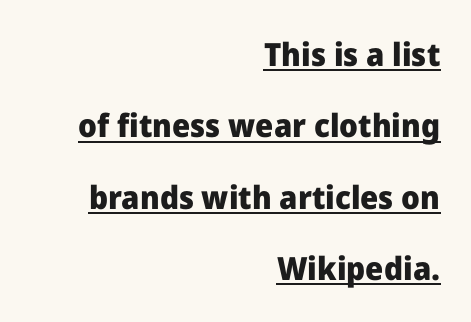
{"serif": "no", "italic": "no", "bold": "yes", "weight": "heavy", "width": "normal", "stroke_contrast": "low", "x_height": "medium", "monospaced": "no", "underline": "yes", "align": "right", "line_spacing": "loose", "line_spacing_ratio": 2.23, "letter_spacing": "normal", "letter_spacing_em": 0.0, "glyph_px": 32}
